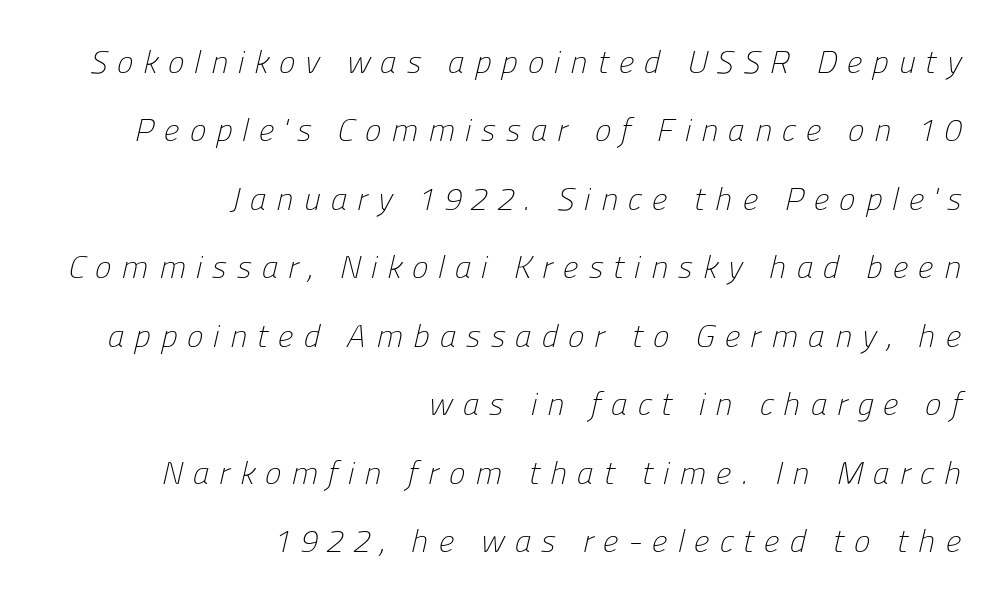
Q: Is the text bold? A: No.
Q: Is the typeface a serif or a sans-serif typeface? A: Sans-serif.
Q: Is the text underlined? A: No.
Q: How is the paragraph aligned? A: Right-aligned.
Q: Is the spacing between letters normal or unusually wide? A: Unusually wide.
Q: Is the spacing between lines tight, normal or loose? A: Loose.
Q: Width (condensed, normal, or wide)? A: Normal.
Q: Stroke contrast? A: Low.
Q: x-height? A: Medium.
Q: Monospaced? A: No.
